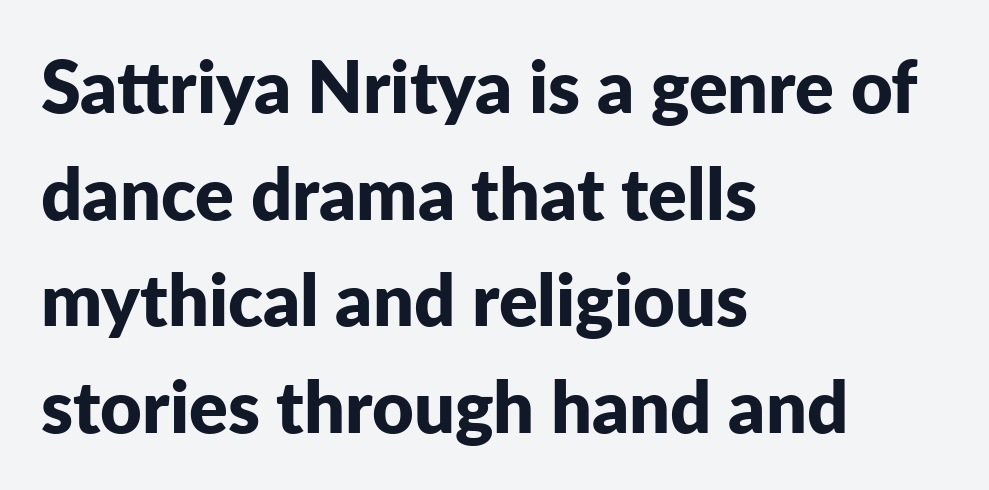
Q: Is the text bold? A: Yes.
Q: Is the text italic (slanted)? A: No, it is upright.
Q: Is the typeface a serif or a sans-serif typeface? A: Sans-serif.
Q: Is the text underlined? A: No.
Q: How is the paragraph aligned? A: Left-aligned.
Q: Is the spacing between letters normal or unusually wide? A: Normal.
Q: Is the spacing between lines tight, normal or loose? A: Normal.
Q: Width (condensed, normal, or wide)? A: Normal.
Q: Stroke contrast? A: Low.
Q: x-height? A: Medium.
Q: Monospaced? A: No.
